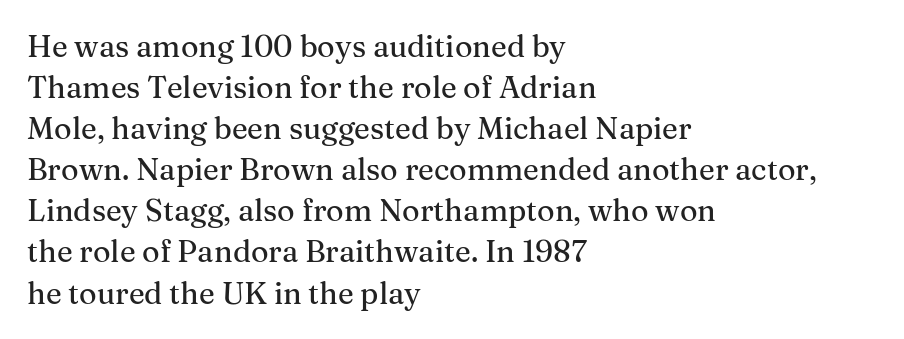
Q: Is the text italic (slanted)? A: No, it is upright.
Q: Is the typeface a serif or a sans-serif typeface? A: Serif.
Q: Is the text underlined? A: No.
Q: How is the paragraph aligned? A: Left-aligned.
Q: Is the spacing between letters normal or unusually wide? A: Normal.
Q: Is the spacing between lines tight, normal or loose? A: Normal.
Q: Width (condensed, normal, or wide)? A: Normal.
Q: Stroke contrast? A: Medium.
Q: x-height? A: Medium.
Q: Monospaced? A: No.
